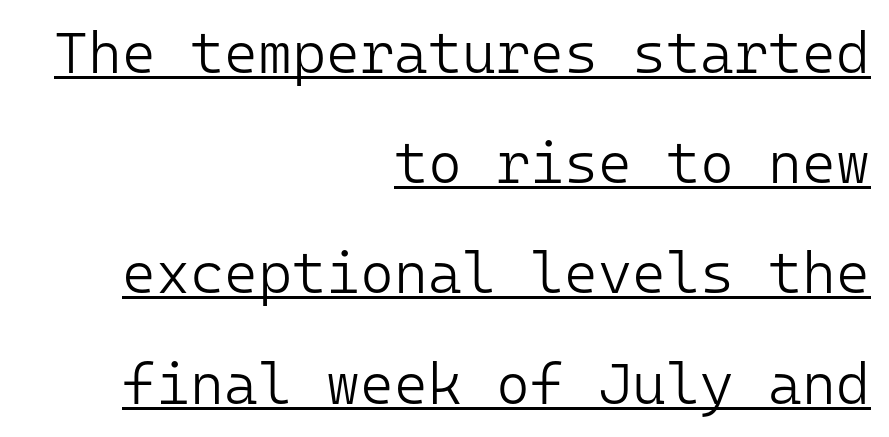
Q: Is the text bold? A: No.
Q: Is the text italic (slanted)? A: No, it is upright.
Q: Is the typeface a serif or a sans-serif typeface? A: Sans-serif.
Q: Is the text underlined? A: Yes.
Q: How is the paragraph aligned? A: Right-aligned.
Q: Is the spacing between letters normal or unusually wide? A: Normal.
Q: Is the spacing between lines tight, normal or loose? A: Loose.
Q: Width (condensed, normal, or wide)? A: Normal.
Q: Stroke contrast? A: Low.
Q: x-height? A: Medium.
Q: Monospaced? A: Yes.
